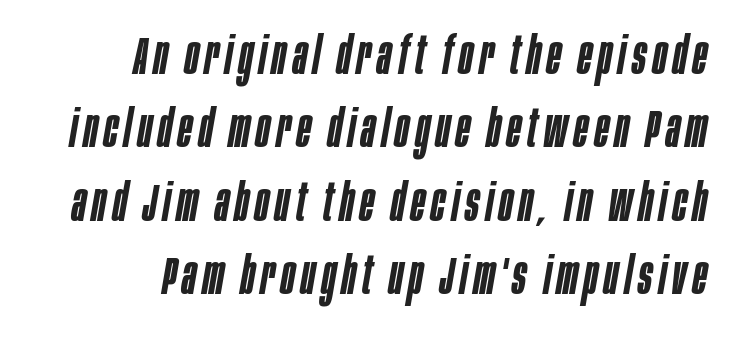
Q: Is the text bold? A: Semi-bold.
Q: Is the text italic (slanted)? A: Yes, it leans right by about 10 degrees.
Q: Is the text underlined? A: No.
Q: How is the paragraph aligned? A: Right-aligned.
Q: Is the spacing between lines tight, normal or loose? A: Normal.
Q: Width (condensed, normal, or wide)? A: Condensed.
Q: Stroke contrast? A: Low.
Q: x-height? A: Large.
Q: Monospaced? A: No.
